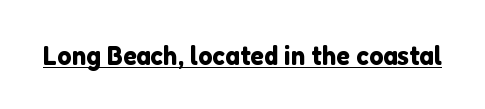
Q: Is the text italic (slanted)? A: No, it is upright.
Q: Is the typeface a serif or a sans-serif typeface? A: Sans-serif.
Q: Is the text underlined? A: Yes.
Q: Is the spacing between letters normal or unusually wide? A: Normal.
Q: Width (condensed, normal, or wide)? A: Normal.
Q: Stroke contrast? A: Low.
Q: x-height? A: Medium.
Q: Monospaced? A: No.
